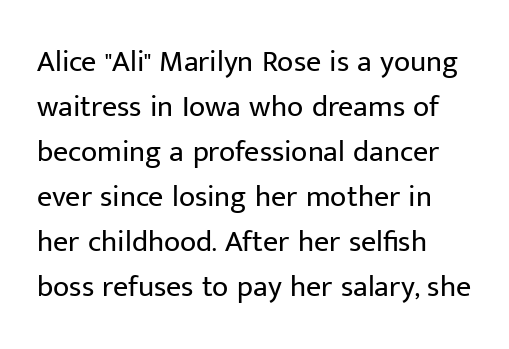
Is this a heavy cut? Hardly; it is regular or lighter. This is sans-serif lettering, the kind often seen on screens and signage. The rows are spaced the way most documents space them. Characters follow at the spacing the type designer built in.
